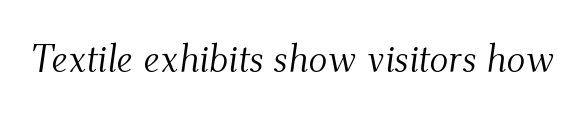
The image shows 39 px light serif type, italic (leaning right); set normal letter spacing, not underlined; medium stroke contrast and a small x-height.
